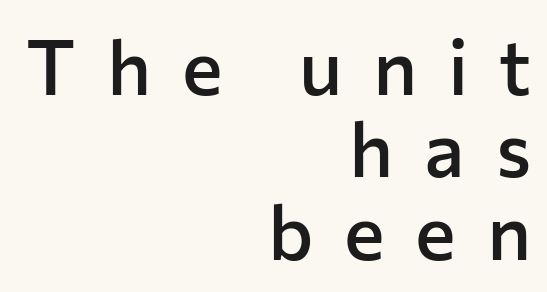
These lines are composed in type without serifs. Rule under the text: the space is simply empty. Is there much room between lines? No — they nearly touch. The lettering stays uniformly vertical, giving the passage a roman look. Character widths vary here, with narrow letters taking less room than wide ones.
